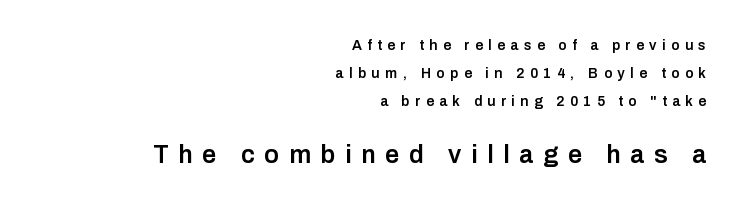
The image shows 25 px text type, upright; set right-aligned, loose line spacing (2.0x), unusually wide letter spacing (+0.39 em), not underlined; the second (bottom) block is 1.79x larger.
